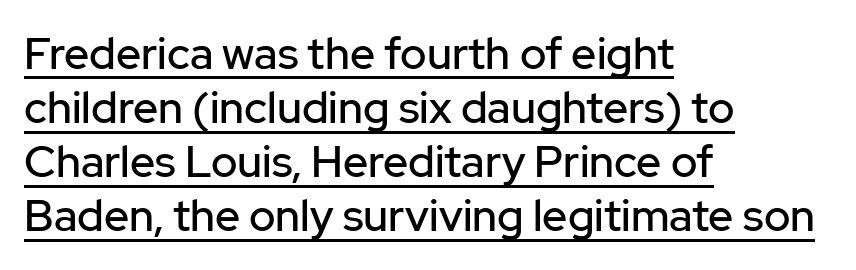
{"serif": "no", "italic": "no", "width": "normal", "stroke_contrast": "low", "x_height": "medium", "monospaced": "no", "underline": "yes", "align": "left", "line_spacing_ratio": 1.23, "letter_spacing": "normal", "letter_spacing_em": 0.0, "glyph_px": 44}
